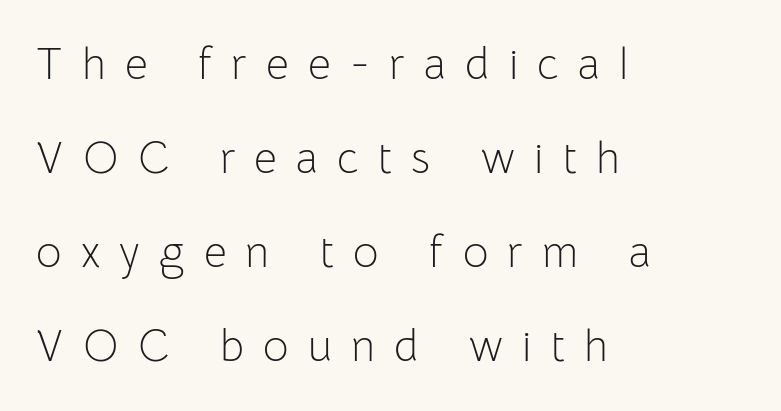
The type family on display is of the sans-serif kind. This rendering widens character spacing well past its baseline value. Does the lettering tilt? It doesn't — this is upright. Heaviness? Minimal to ordinary, like unemphasized prose. Caption: multi-line text, flush left, ragged right.
